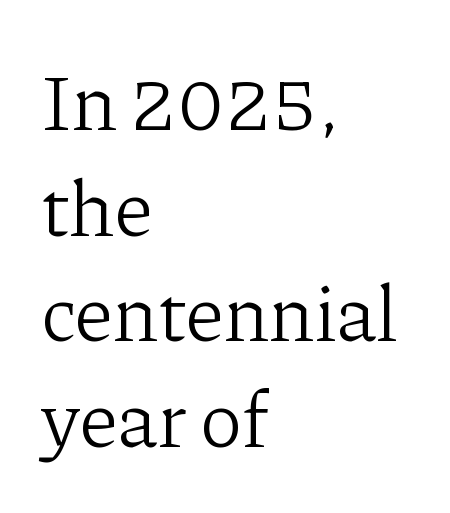
The lines in this sample share a left origin and differ only in where they stop. This sample uses a serif face. A roman cut, with each character standing at attention. Whoever set this chose a conventional vertical rhythm.
